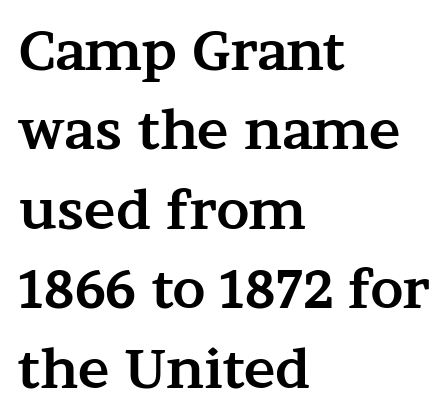
Q: Is the text bold? A: Yes.
Q: Is the text italic (slanted)? A: No, it is upright.
Q: Is the typeface a serif or a sans-serif typeface? A: Serif.
Q: Is the text underlined? A: No.
Q: How is the paragraph aligned? A: Left-aligned.
Q: Is the spacing between letters normal or unusually wide? A: Normal.
Q: Is the spacing between lines tight, normal or loose? A: Normal.
Q: Width (condensed, normal, or wide)? A: Wide.
Q: Stroke contrast? A: Medium.
Q: x-height? A: Medium.
Q: Monospaced? A: No.
